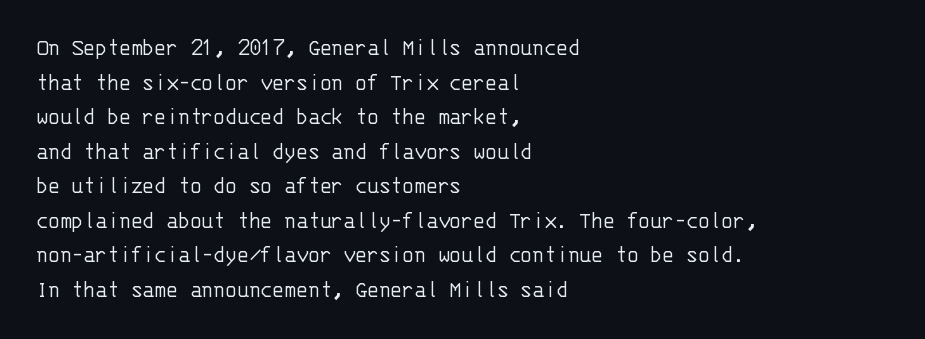
Q: Is the text bold? A: No.
Q: Is the text italic (slanted)? A: No, it is upright.
Q: Is the text underlined? A: No.
Q: How is the paragraph aligned? A: Left-aligned.
Q: Is the spacing between letters normal or unusually wide? A: Normal.
Q: Is the spacing between lines tight, normal or loose? A: Normal.
